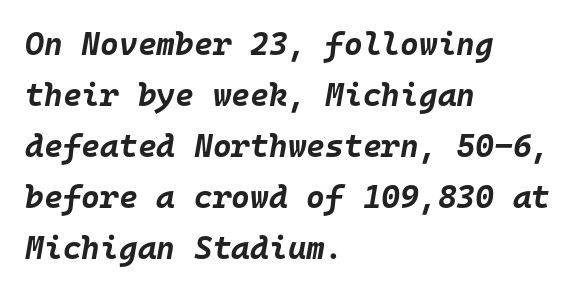
Q: Is the text bold? A: Yes.
Q: Is the text italic (slanted)? A: Yes, it leans right by about 10 degrees.
Q: Is the text underlined? A: No.
Q: How is the paragraph aligned? A: Left-aligned.
Q: Is the spacing between letters normal or unusually wide? A: Normal.
Q: Is the spacing between lines tight, normal or loose? A: Normal.
Q: Width (condensed, normal, or wide)? A: Normal.
Q: Stroke contrast? A: Low.
Q: x-height? A: Large.
Q: Monospaced? A: Yes.
